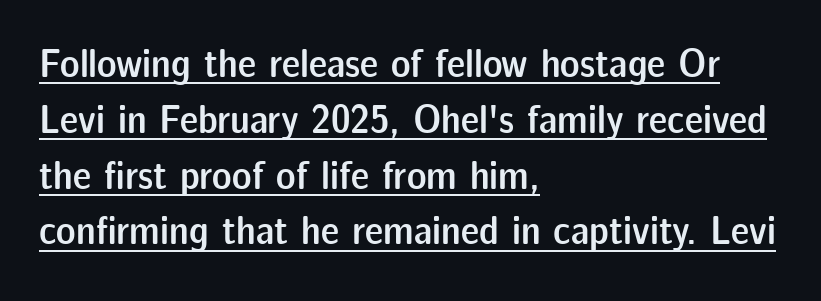
{"serif": "no", "italic": "no", "bold": "semi", "weight": "semibold", "width": "normal", "stroke_contrast": "low", "x_height": "medium", "monospaced": "no", "underline": "yes", "align": "left", "line_spacing": "normal", "line_spacing_ratio": 1.36, "letter_spacing": "normal", "letter_spacing_em": 0.0, "glyph_px": 41}
